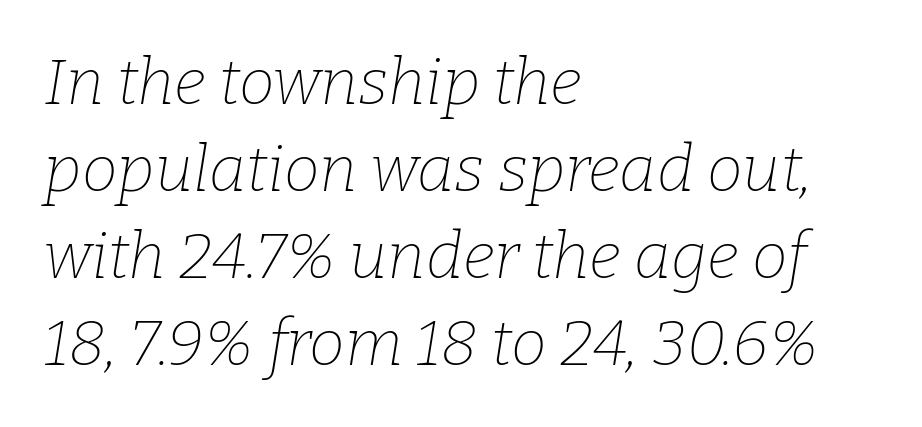
Q: Is the text bold? A: No.
Q: Is the text italic (slanted)? A: Yes, it leans right by about 9 degrees.
Q: Is the typeface a serif or a sans-serif typeface? A: Serif.
Q: Is the text underlined? A: No.
Q: How is the paragraph aligned? A: Left-aligned.
Q: Is the spacing between letters normal or unusually wide? A: Normal.
Q: Is the spacing between lines tight, normal or loose? A: Normal.
Q: Width (condensed, normal, or wide)? A: Normal.
Q: Stroke contrast? A: Low.
Q: x-height? A: Medium.
Q: Monospaced? A: No.
